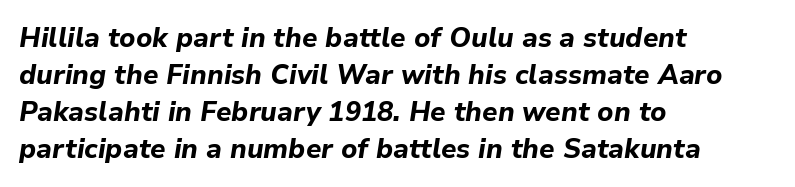
The image shows 27 px bold type, italic (leaning right); set left-aligned, normal line spacing (1.37x), normal letter spacing, not underlined.
